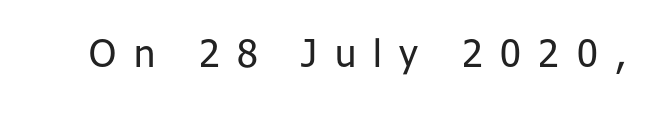
The passage shown has open, widely tracked lettering throughout. The strokes carry an ordinary text weight at most. Note the varied advance widths — an 'i' is clearly narrower than an 'm'. Regarding serifs, this sample does without them.
